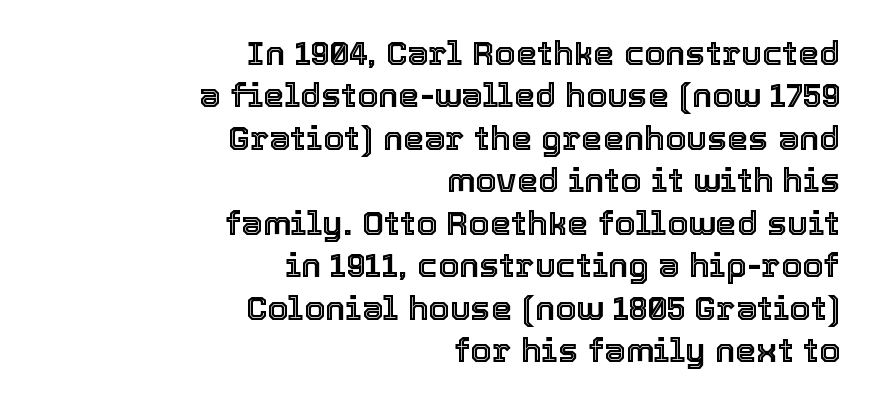
The image shows 34 px text type, upright; set right-aligned, normal line spacing (1.25x), normal letter spacing, not underlined; a medium x-height.
